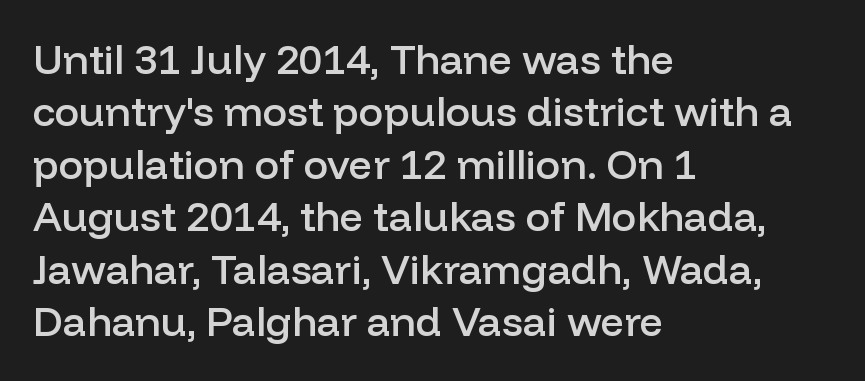
The image shows 41 px semibold sans-serif type, upright; set left-aligned, normal line spacing (1.28x), normal letter spacing, not underlined; low stroke contrast and a medium x-height.
